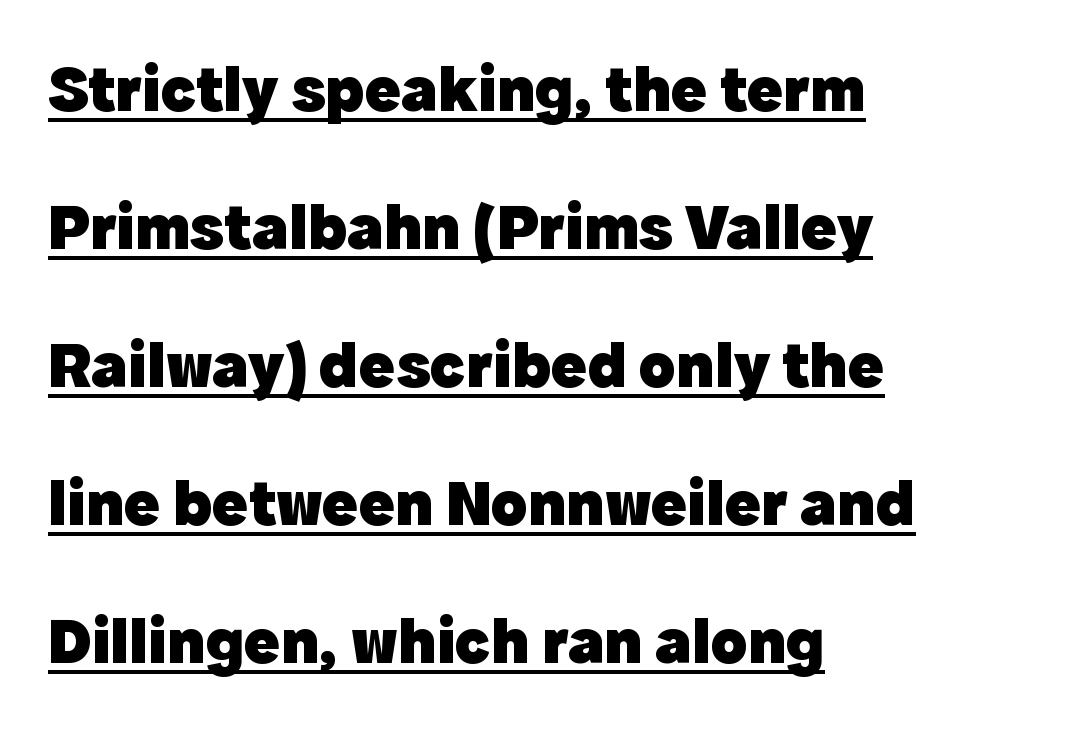
{"serif": "no", "italic": "no", "bold": "yes", "weight": "heavy", "width": "normal", "x_height": "medium", "monospaced": "no", "underline": "yes", "align": "left", "line_spacing": "loose", "line_spacing_ratio": 2.06, "letter_spacing": "normal", "letter_spacing_em": 0.0, "glyph_px": 67}
